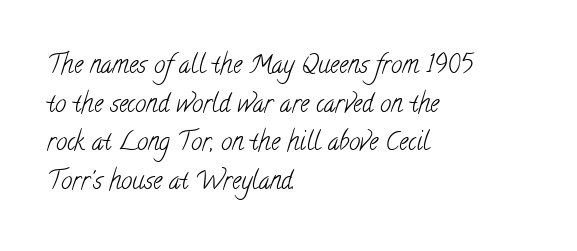
{"bold": "no", "underline": "no", "align": "left", "line_spacing": "normal", "line_spacing_ratio": 1.55, "letter_spacing": "normal", "letter_spacing_em": 0.0, "glyph_px": 25}
